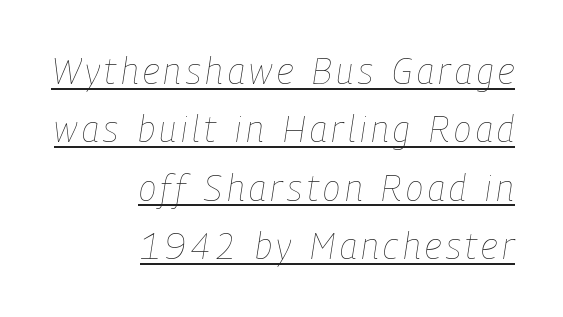
Q: Is the text bold? A: No.
Q: Is the text italic (slanted)? A: Yes, it leans right by about 9 degrees.
Q: Is the text underlined? A: Yes.
Q: How is the paragraph aligned? A: Right-aligned.
Q: Is the spacing between lines tight, normal or loose? A: Normal.
Q: Width (condensed, normal, or wide)? A: Condensed.
Q: Stroke contrast? A: Low.
Q: x-height? A: Medium.
Q: Monospaced? A: No.
